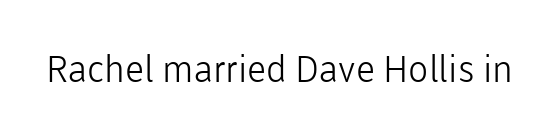
Q: Is the text bold? A: No.
Q: Is the text italic (slanted)? A: No, it is upright.
Q: Is the typeface a serif or a sans-serif typeface? A: Sans-serif.
Q: Is the text underlined? A: No.
Q: Is the spacing between letters normal or unusually wide? A: Normal.
Q: Width (condensed, normal, or wide)? A: Normal.
Q: Stroke contrast? A: Low.
Q: x-height? A: Medium.
Q: Monospaced? A: No.
